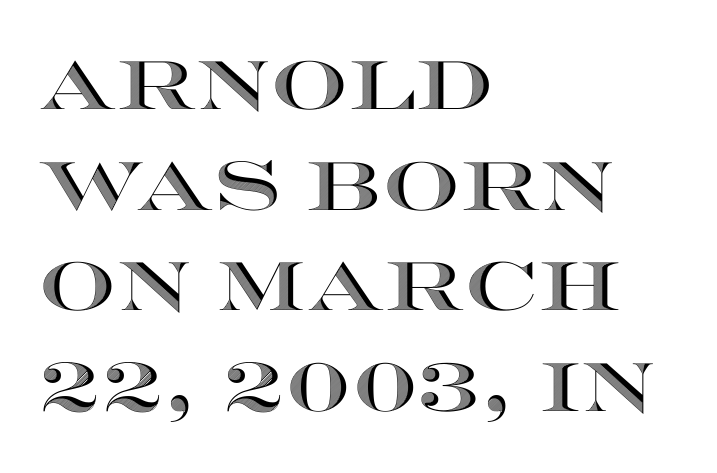
Does the leading feel generous? No, just average. The passage shown has conventional tracking throughout. Every stem runs plumb, perpendicular to the baseline. This rendering features lettering with no underline. Notice how the passage keeps a crisp vertical edge on the left only. Do the characters align in a grid? No, the font is proportional.
